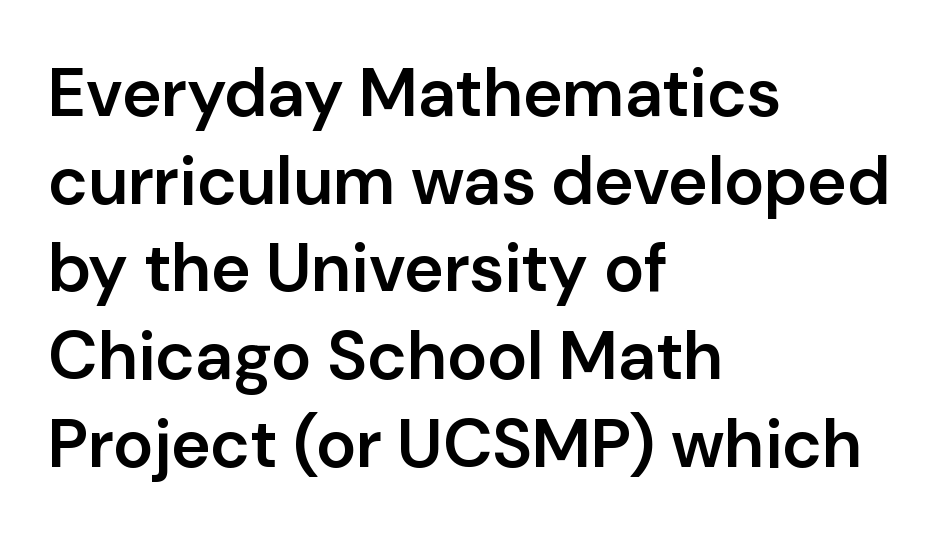
{"serif": "no", "italic": "no", "bold": "semi", "weight": "semibold", "width": "normal", "stroke_contrast": "low", "x_height": "medium", "monospaced": "no", "underline": "no", "align": "left", "line_spacing": "normal", "line_spacing_ratio": 1.29, "letter_spacing": "normal", "letter_spacing_em": 0.0, "glyph_px": 68}
